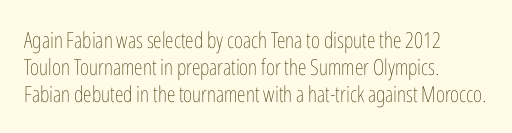
Q: Is the text bold? A: No.
Q: Is the text italic (slanted)? A: No, it is upright.
Q: Is the text underlined? A: No.
Q: How is the paragraph aligned? A: Left-aligned.
Q: Is the spacing between letters normal or unusually wide? A: Normal.
